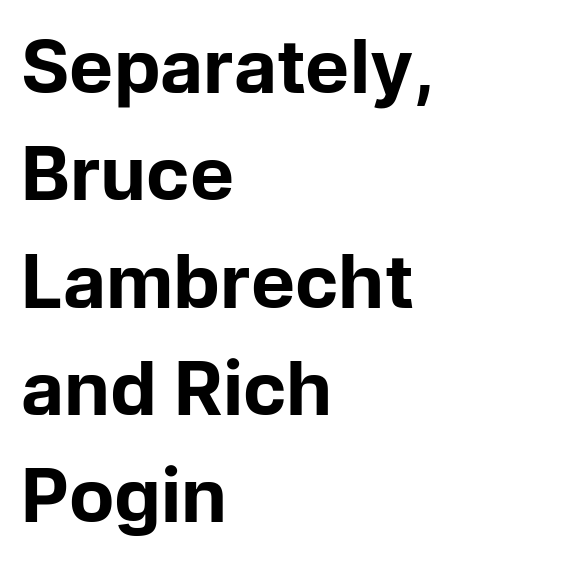
{"serif": "no", "italic": "no", "bold": "yes", "weight": "bold", "width": "normal", "stroke_contrast": "low", "x_height": "medium", "monospaced": "no", "underline": "no", "align": "left", "line_spacing": "normal", "line_spacing_ratio": 1.45, "letter_spacing": "normal", "letter_spacing_em": 0.0, "glyph_px": 74}
